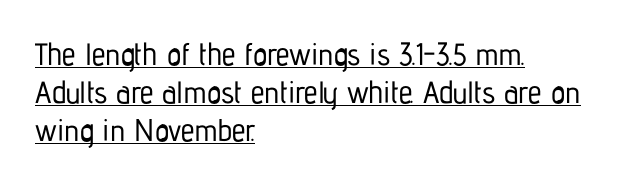
{"serif": "no", "italic": "no", "width": "condensed", "stroke_contrast": "low", "x_height": "medium", "monospaced": "no", "underline": "yes", "align": "left", "line_spacing_ratio": 1.22, "letter_spacing": "normal", "letter_spacing_em": 0.0, "glyph_px": 31}
